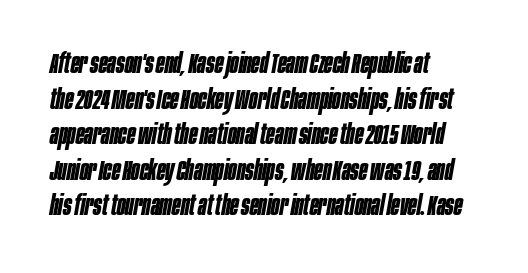
The image shows 28 px bold, condensed type, italic (leaning right); set left-aligned, normal line spacing (1.27x), normal letter spacing, not underlined; low stroke contrast and a large x-height.
